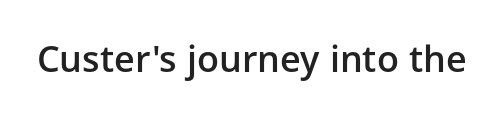
Decoration check: the copy has no underline. Posture: straight, roman, zero tilt. The passage shown is semibold, sitting just below true bold. Compared with typical body copy, the letter spacing here is the same. The face used here is proportionally spaced, like ordinary book or web type.
